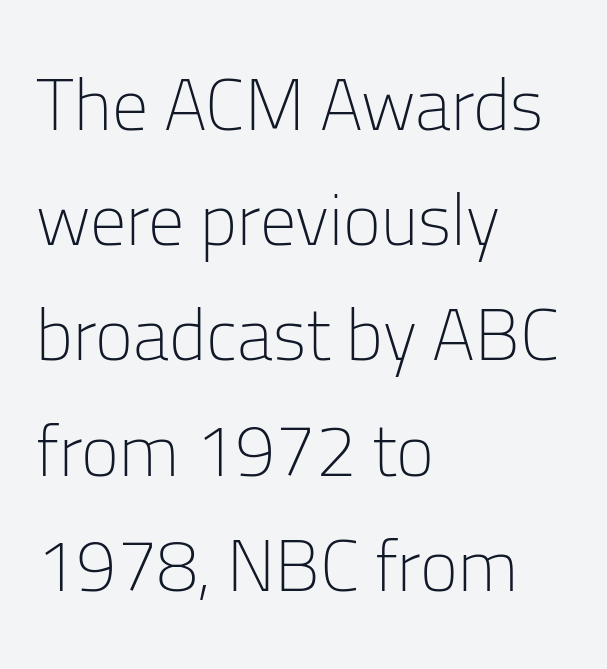
Characters remain perfectly vertical along every line. Type style note: lacks serifs. Compared with a typical body face, this is equally light or lighter still. Does the copy run flush right? No — it runs flush left. A typesetter would call this proportional, since set widths differ per character.
